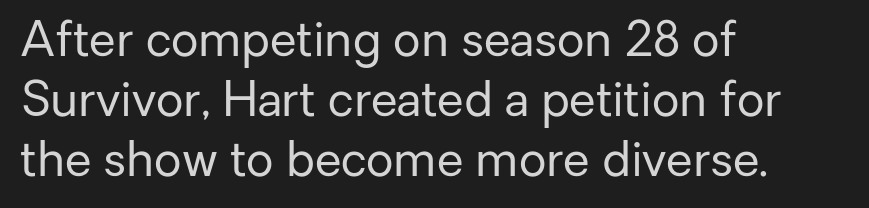
{"serif": "no", "italic": "no", "bold": "no", "weight": "regular", "width": "normal", "stroke_contrast": "low", "x_height": "medium", "monospaced": "no", "underline": "no", "align": "left", "line_spacing": "normal", "line_spacing_ratio": 1.25, "letter_spacing": "normal", "letter_spacing_em": 0.0, "glyph_px": 48}
